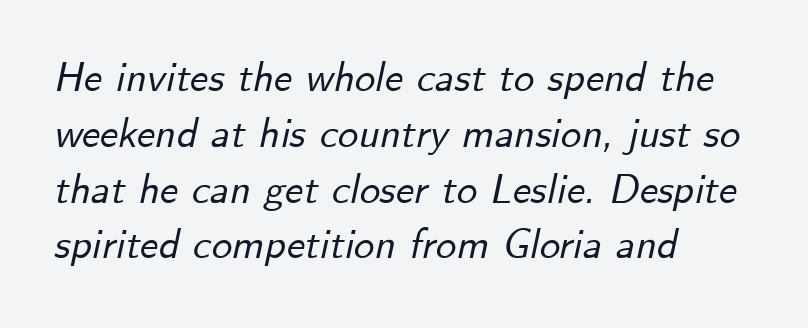
The image shows 41 px text type, italic (leaning right); set left-aligned, normal line spacing (1.36x), normal letter spacing, not underlined; low stroke contrast and a small x-height.
